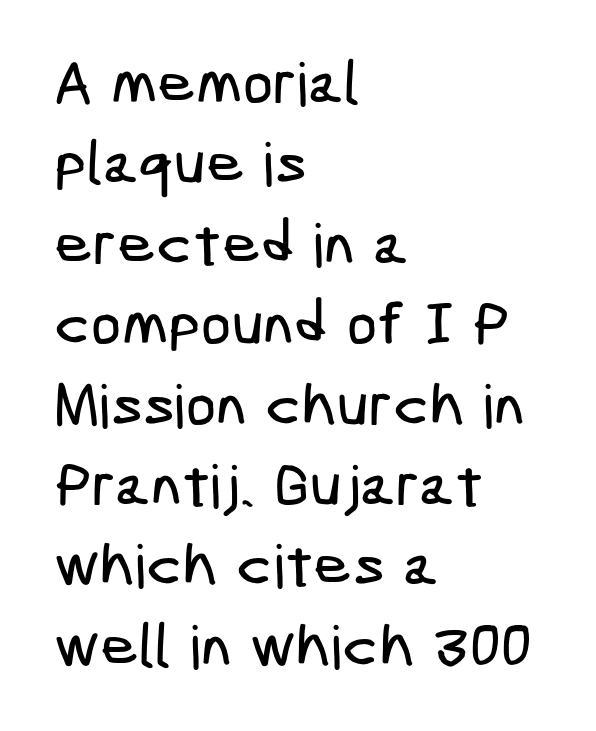
{"serif": "no", "width": "condensed", "stroke_contrast": "low", "x_height": "medium", "underline": "no", "align": "left", "line_spacing": "normal", "line_spacing_ratio": 1.34, "letter_spacing": "normal", "letter_spacing_em": 0.0, "glyph_px": 60}
